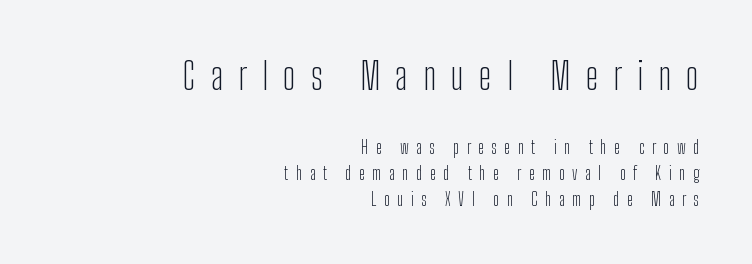
The image shows 37 px light, condensed sans-serif type, upright; set right-aligned, normal line spacing (1.45x), unusually wide letter spacing (+0.41 em), not underlined; the first (top) block is 2.06x larger; low stroke contrast and a medium x-height.
